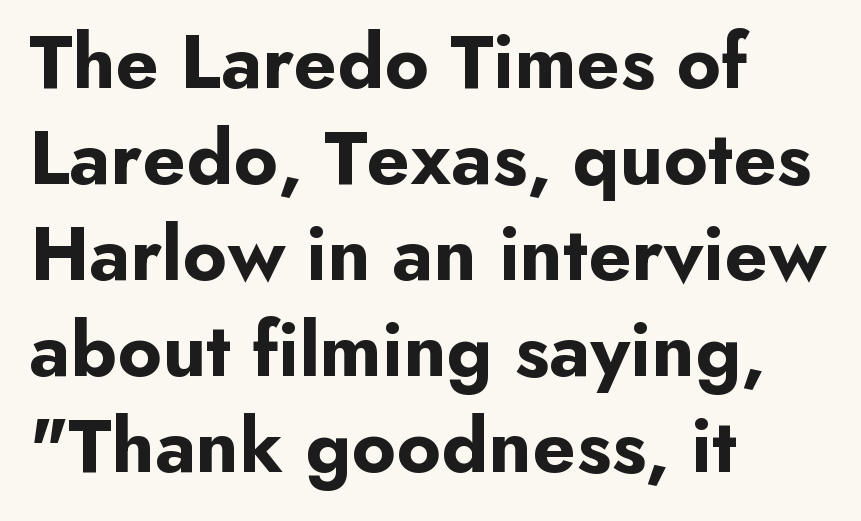
{"serif": "no", "italic": "no", "bold": "yes", "weight": "bold", "width": "normal", "stroke_contrast": "low", "x_height": "small", "monospaced": "no", "underline": "no", "align": "left", "line_spacing_ratio": 1.23, "letter_spacing": "normal", "letter_spacing_em": 0.0, "glyph_px": 78}
